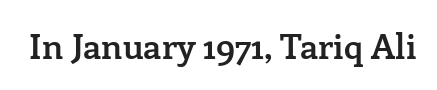
{"serif": "yes", "italic": "no", "bold": "semi", "weight": "semibold", "width": "normal", "stroke_contrast": "low", "x_height": "medium", "monospaced": "no", "underline": "no", "letter_spacing": "normal", "letter_spacing_em": 0.0, "glyph_px": 35}
